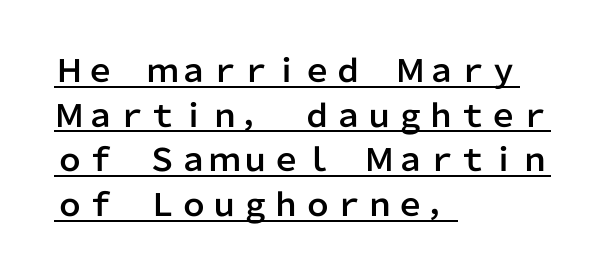
{"serif": "no", "italic": "no", "width": "normal", "stroke_contrast": "low", "x_height": "medium", "monospaced": "no", "underline": "yes", "align": "left", "line_spacing": "normal", "line_spacing_ratio": 1.44, "letter_spacing": "normal", "letter_spacing_em": 0.0, "glyph_px": 31}
